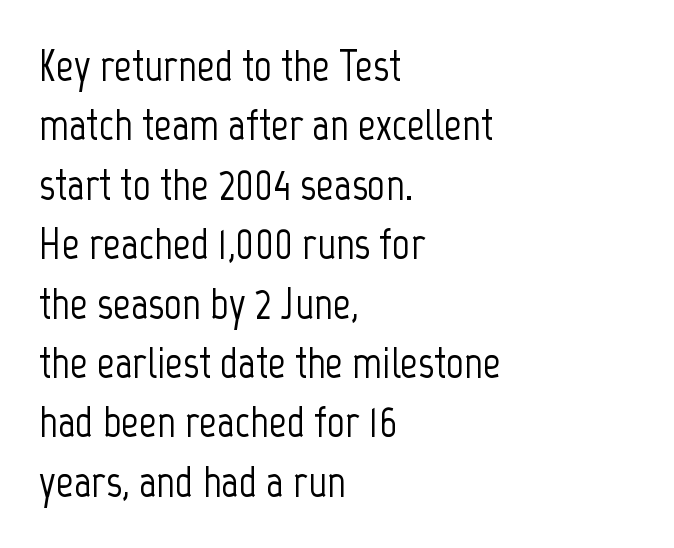
The image shows 44 px condensed sans-serif type, upright; set left-aligned, normal line spacing (1.35x), normal letter spacing, not underlined; low stroke contrast and a medium x-height.
